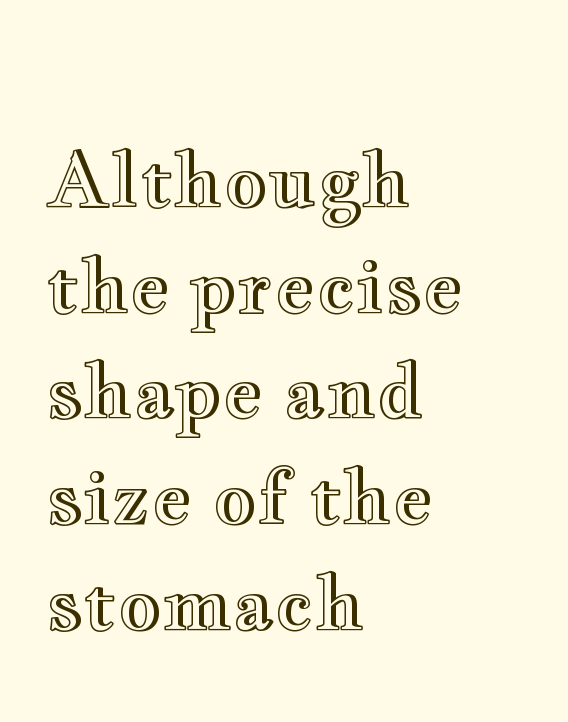
The font's upright variant was chosen for this text. Rule under the text: the space is simply empty. Is the letter spacing exaggerated? No — it looks like the ordinary default. Note the varied advance widths — an 'i' is clearly narrower than an 'm'. If you drew a ruler down the left edge, every line would touch it. The line-height multiplier appears to be the usual default.
